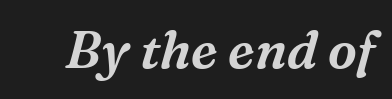
{"serif": "yes", "italic": "yes", "lean": "right", "slant_degrees": 16, "width": "normal", "stroke_contrast": "medium", "x_height": "medium", "monospaced": "no", "underline": "no", "letter_spacing": "normal", "letter_spacing_em": 0.0, "glyph_px": 52}
